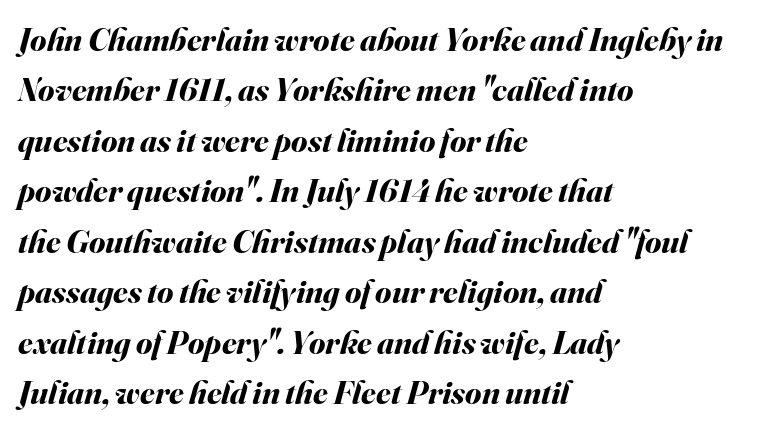
Q: Is the text bold? A: Yes.
Q: Is the text italic (slanted)? A: Yes, it leans right by about 16 degrees.
Q: Is the text underlined? A: No.
Q: How is the paragraph aligned? A: Left-aligned.
Q: Is the spacing between letters normal or unusually wide? A: Normal.
Q: Is the spacing between lines tight, normal or loose? A: Normal.
Q: Width (condensed, normal, or wide)? A: Normal.
Q: Stroke contrast? A: Medium.
Q: x-height? A: Small.
Q: Monospaced? A: No.
